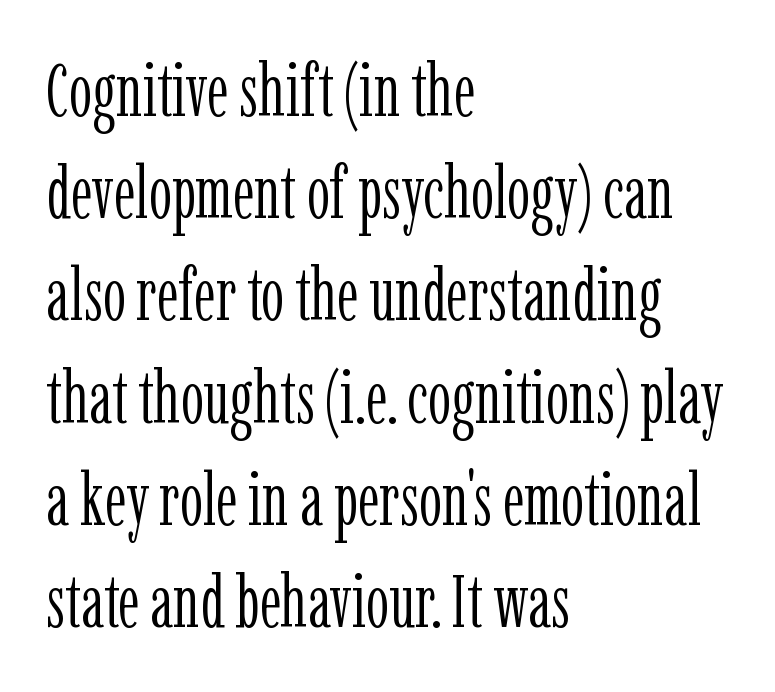
{"serif": "yes", "italic": "no", "bold": "no", "weight": "light", "width": "condensed", "stroke_contrast": "low", "x_height": "medium", "monospaced": "no", "underline": "no", "align": "left", "line_spacing": "normal", "line_spacing_ratio": 1.4, "letter_spacing": "normal", "letter_spacing_em": 0.0, "glyph_px": 73}
